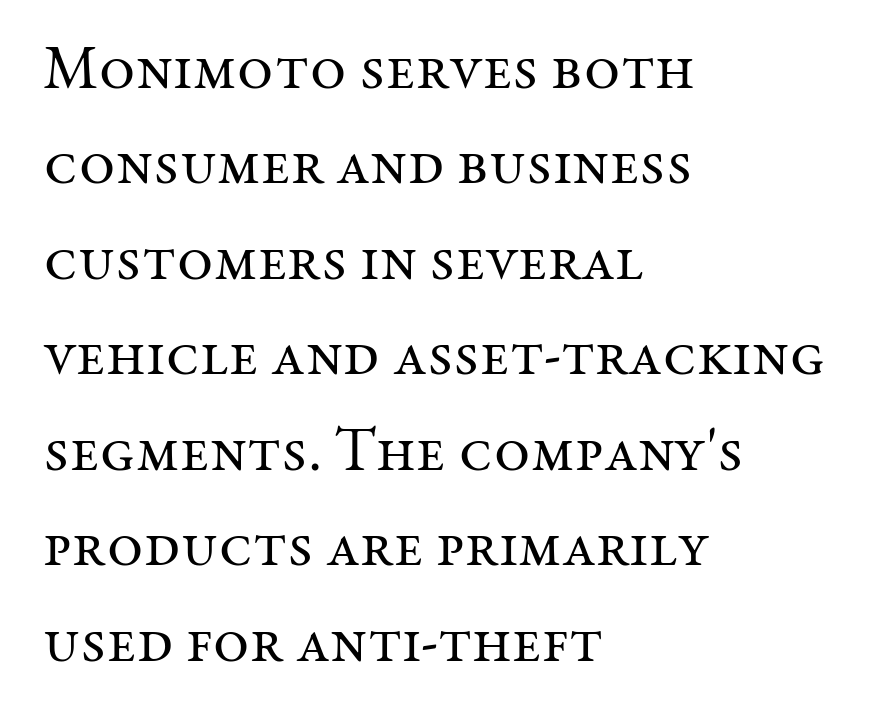
This is not heavy type; no bold has been used. A typesetter would call this proportional, since set widths differ per character. The space directly below the letters is spotless. Students, note that the glyphs here touch the page at normal intervals. Each letter's strokes conclude with small projecting serifs.
